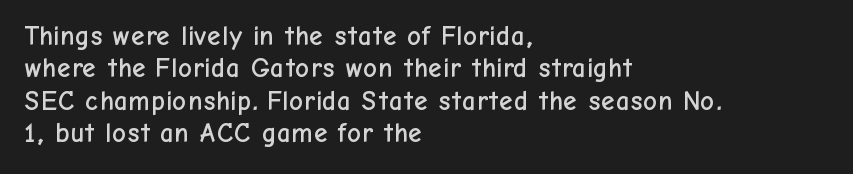
{"italic": "no", "underline": "no", "align": "left", "line_spacing_ratio": 1.2, "letter_spacing": "normal", "letter_spacing_em": 0.0, "glyph_px": 27}
